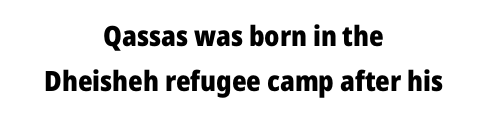
Q: Is the text bold? A: Yes.
Q: Is the text italic (slanted)? A: No, it is upright.
Q: Is the typeface a serif or a sans-serif typeface? A: Sans-serif.
Q: Is the text underlined? A: No.
Q: How is the paragraph aligned? A: Centered.
Q: Is the spacing between letters normal or unusually wide? A: Normal.
Q: Is the spacing between lines tight, normal or loose? A: Normal.
Q: Width (condensed, normal, or wide)? A: Normal.
Q: Stroke contrast? A: Low.
Q: x-height? A: Medium.
Q: Monospaced? A: No.
